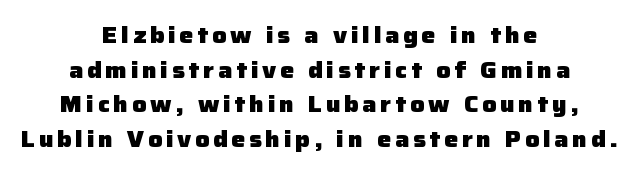
The image shows 22 px bold type, upright; set centered, normal line spacing (1.57x), not underlined.
